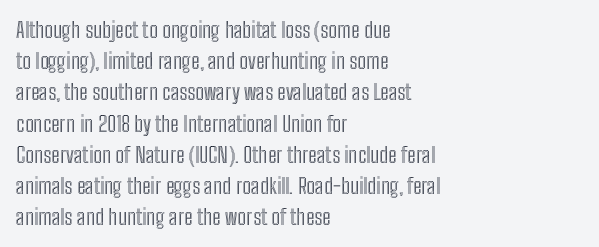
Q: Is the text italic (slanted)? A: No, it is upright.
Q: Is the text underlined? A: No.
Q: How is the paragraph aligned? A: Left-aligned.
Q: Is the spacing between letters normal or unusually wide? A: Normal.
Q: Is the spacing between lines tight, normal or loose? A: Normal.
